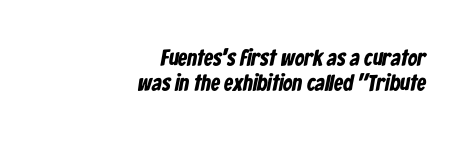
Q: Is the text bold? A: Yes.
Q: Is the text underlined? A: No.
Q: How is the paragraph aligned? A: Right-aligned.
Q: Is the spacing between letters normal or unusually wide? A: Normal.
Q: Is the spacing between lines tight, normal or loose? A: Tight.
